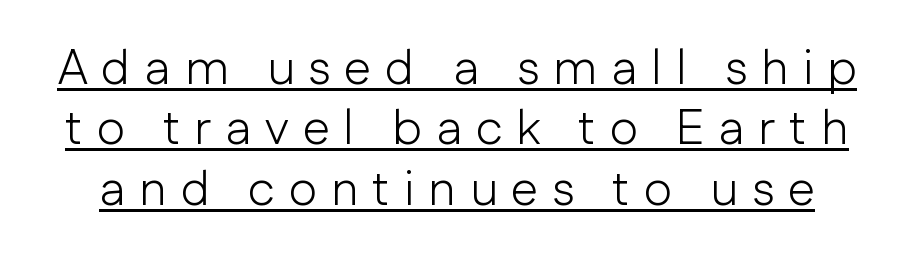
Q: Is the text bold? A: No.
Q: Is the text italic (slanted)? A: No, it is upright.
Q: Is the typeface a serif or a sans-serif typeface? A: Sans-serif.
Q: Is the text underlined? A: Yes.
Q: Is the spacing between letters normal or unusually wide? A: Unusually wide.
Q: Width (condensed, normal, or wide)? A: Normal.
Q: Stroke contrast? A: Low.
Q: x-height? A: Medium.
Q: Monospaced? A: No.
